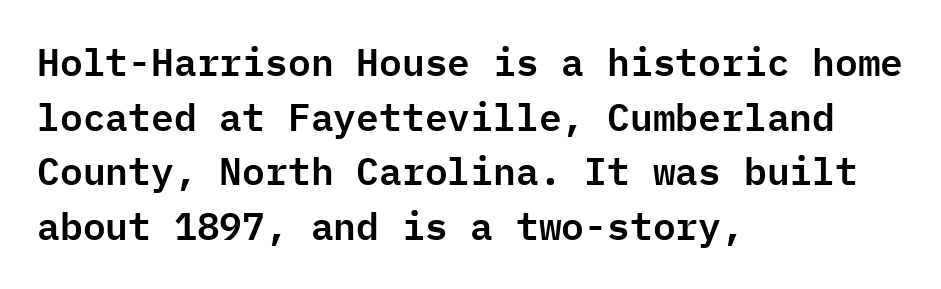
Compared with typical body copy, the letter spacing here is the same. The designer went with a sans here, leaving each stem footless. Nobody drew a line under any word here. The compositor pushed each line to the left boundary. Characters remain perfectly vertical along every line.
